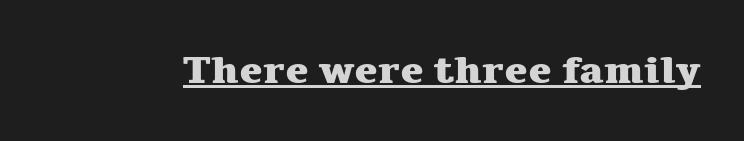
The image shows 39 px heavy, wide serif type, upright; set normal letter spacing, underlined; medium stroke contrast and a medium x-height.
